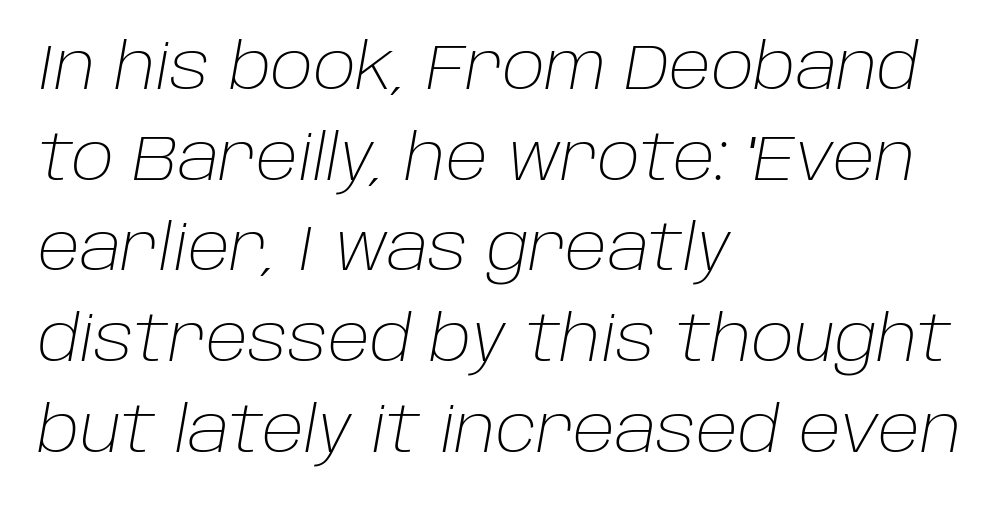
{"italic": "yes", "lean": "right", "slant_degrees": 10, "bold": "no", "weight": "light", "width": "normal", "stroke_contrast": "low", "x_height": "large", "monospaced": "no", "underline": "no", "align": "left", "line_spacing": "normal", "line_spacing_ratio": 1.44, "letter_spacing": "normal", "letter_spacing_em": 0.0, "glyph_px": 63}
